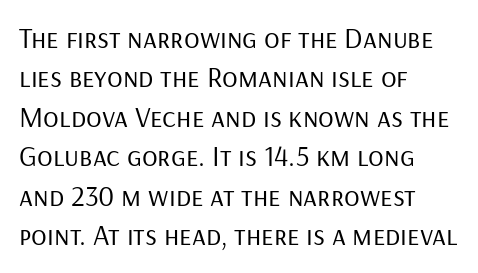
{"serif": "no", "italic": "no", "bold": "no", "weight": "regular", "width": "normal", "stroke_contrast": "low", "x_height": "medium", "monospaced": "no", "underline": "no", "align": "left", "line_spacing": "normal", "line_spacing_ratio": 1.36, "letter_spacing": "normal", "letter_spacing_em": 0.0, "glyph_px": 29}
